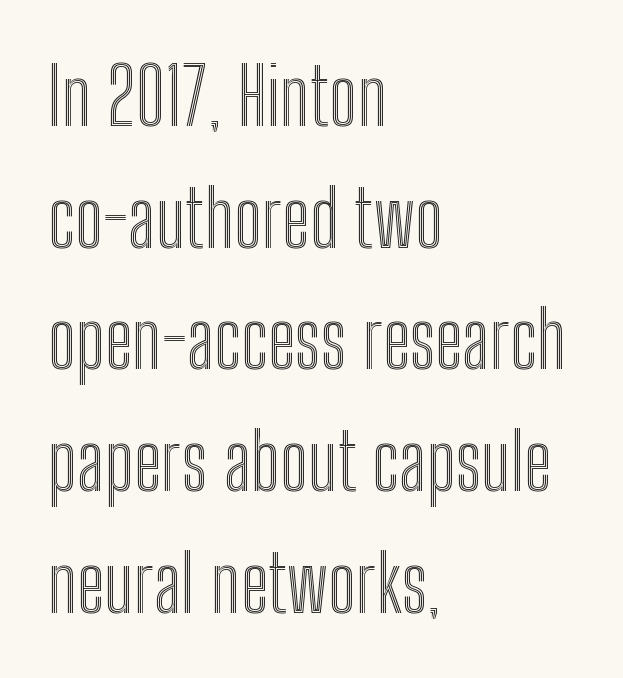
{"italic": "no", "width": "condensed", "x_height": "medium", "monospaced": "no", "underline": "no", "align": "left", "line_spacing": "normal", "line_spacing_ratio": 1.54, "letter_spacing": "normal", "letter_spacing_em": 0.0, "glyph_px": 79}
